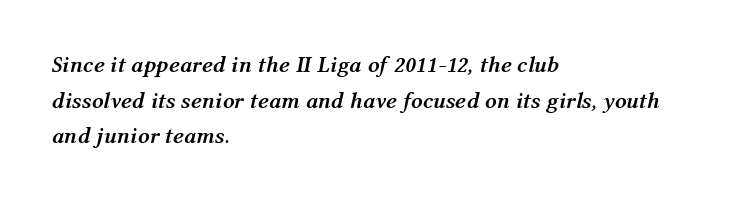
{"italic": "yes", "lean": "right", "slant_degrees": 12, "bold": "yes", "underline": "no", "align": "left", "line_spacing": "normal", "line_spacing_ratio": 1.55, "letter_spacing": "normal", "letter_spacing_em": 0.0, "glyph_px": 23}
